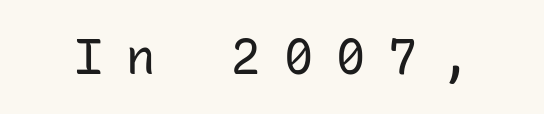
The image shows 49 px regular-weight sans-serif type, upright, monospaced; set unusually wide letter spacing (+0.47 em), not underlined; low stroke contrast and a medium x-height.
